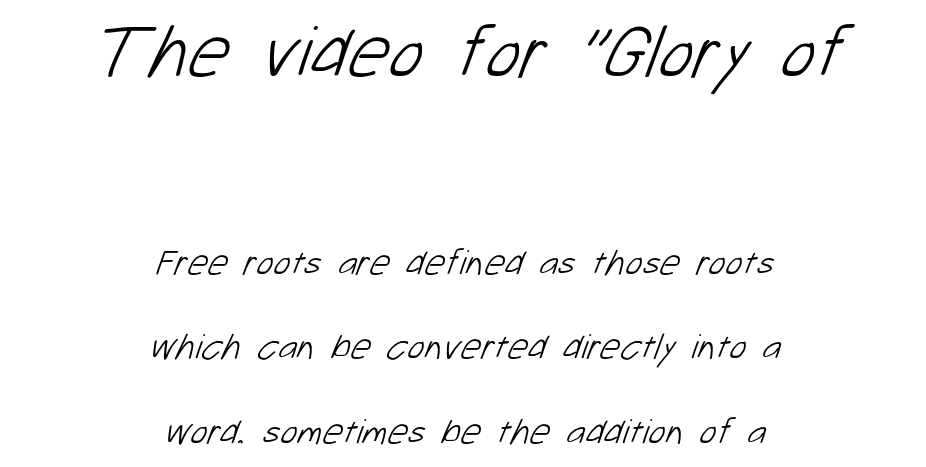
Q: Is the text bold? A: No.
Q: Is the typeface a serif or a sans-serif typeface? A: Sans-serif.
Q: Is the text underlined? A: No.
Q: How is the paragraph aligned? A: Centered.
Q: Is the spacing between letters normal or unusually wide? A: Normal.
Q: Is the spacing between lines tight, normal or loose? A: Loose.
Q: Which block of text is set in a larger size, the first (top) or the second (bottom)? A: The first (top) one.
Q: Width (condensed, normal, or wide)? A: Normal.
Q: Stroke contrast? A: Low.
Q: x-height? A: Medium.
Q: Monospaced? A: No.
